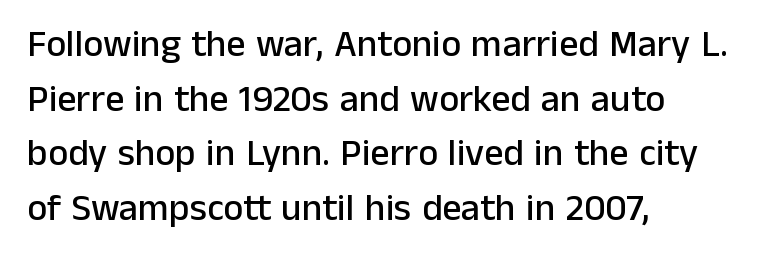
{"serif": "no", "italic": "no", "width": "normal", "stroke_contrast": "low", "x_height": "medium", "monospaced": "no", "underline": "no", "align": "left", "line_spacing": "normal", "line_spacing_ratio": 1.44, "letter_spacing": "normal", "letter_spacing_em": 0.0, "glyph_px": 38}
